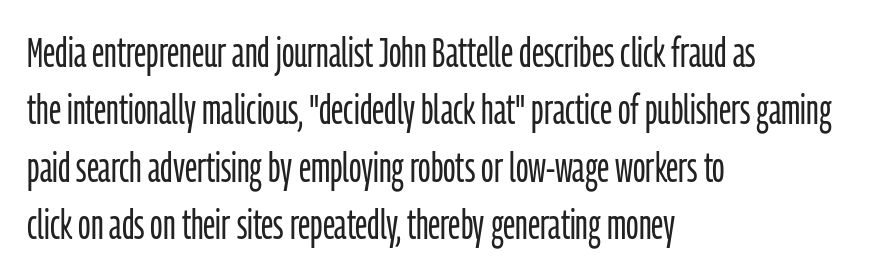
Q: Is the text bold? A: No.
Q: Is the text italic (slanted)? A: No, it is upright.
Q: Is the typeface a serif or a sans-serif typeface? A: Sans-serif.
Q: Is the text underlined? A: No.
Q: How is the paragraph aligned? A: Left-aligned.
Q: Is the spacing between letters normal or unusually wide? A: Normal.
Q: Is the spacing between lines tight, normal or loose? A: Normal.
Q: Width (condensed, normal, or wide)? A: Condensed.
Q: Stroke contrast? A: Low.
Q: x-height? A: Medium.
Q: Monospaced? A: No.
